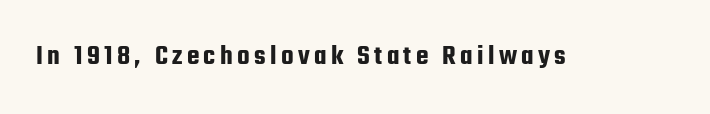
{"serif": "no", "italic": "no", "width": "condensed", "stroke_contrast": "low", "x_height": "medium", "monospaced": "no", "underline": "no", "glyph_px": 29}
